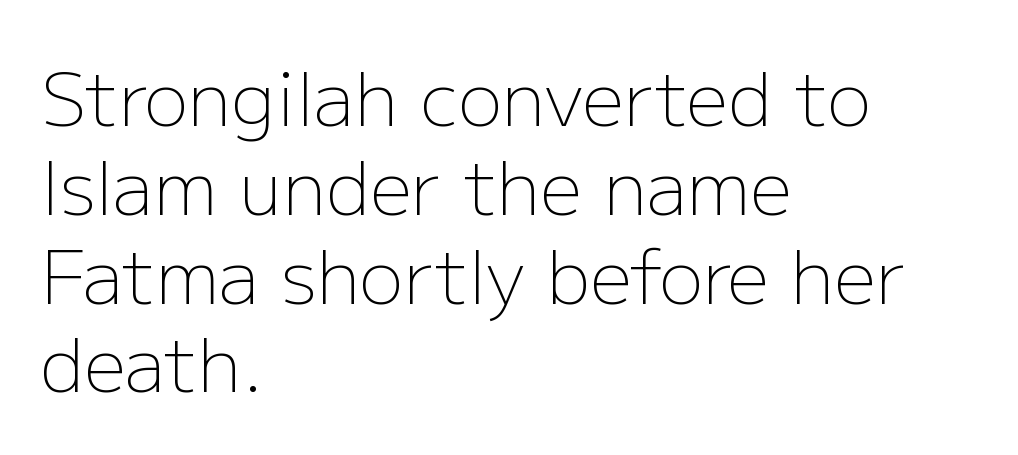
Q: Is the text bold? A: No.
Q: Is the text italic (slanted)? A: No, it is upright.
Q: Is the typeface a serif or a sans-serif typeface? A: Sans-serif.
Q: Is the text underlined? A: No.
Q: How is the paragraph aligned? A: Left-aligned.
Q: Is the spacing between letters normal or unusually wide? A: Normal.
Q: Width (condensed, normal, or wide)? A: Normal.
Q: Stroke contrast? A: Low.
Q: x-height? A: Medium.
Q: Monospaced? A: No.
